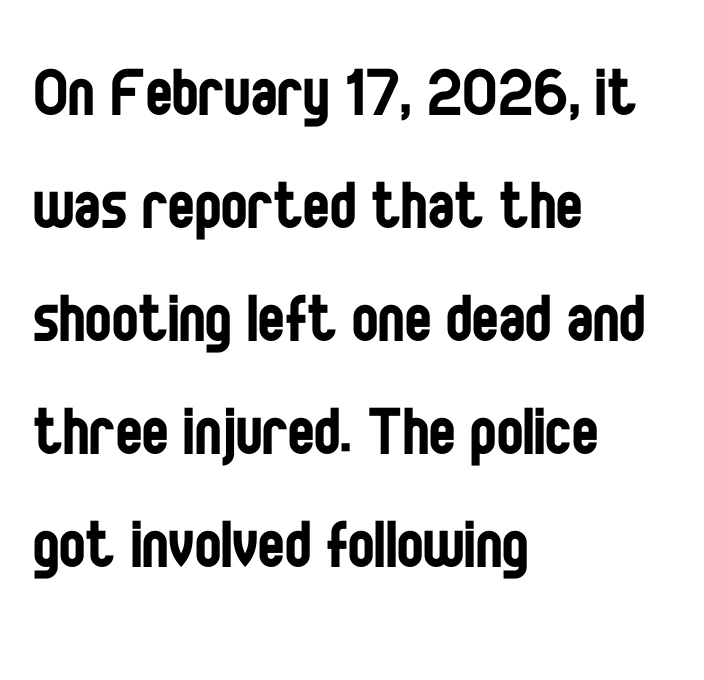
Q: Is the text bold? A: No.
Q: Is the text italic (slanted)? A: No, it is upright.
Q: Is the typeface a serif or a sans-serif typeface? A: Sans-serif.
Q: Is the text underlined? A: No.
Q: How is the paragraph aligned? A: Left-aligned.
Q: Is the spacing between letters normal or unusually wide? A: Normal.
Q: Is the spacing between lines tight, normal or loose? A: Normal.
Q: Width (condensed, normal, or wide)? A: Condensed.
Q: Stroke contrast? A: Low.
Q: x-height? A: Large.
Q: Monospaced? A: No.
